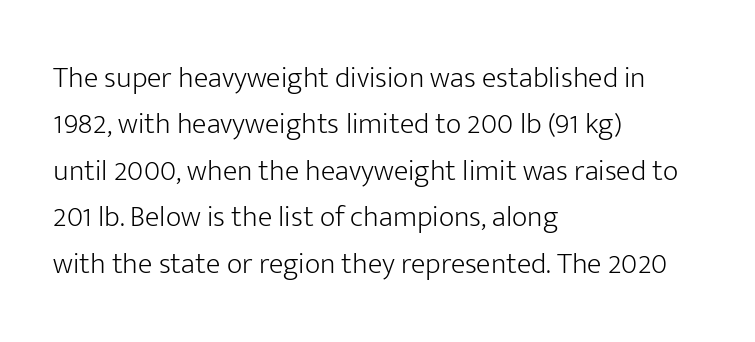
{"serif": "no", "italic": "no", "bold": "no", "weight": "light", "width": "normal", "stroke_contrast": "low", "x_height": "medium", "monospaced": "no", "underline": "no", "align": "left", "line_spacing": "normal", "line_spacing_ratio": 1.55, "letter_spacing": "normal", "letter_spacing_em": 0.0, "glyph_px": 30}
